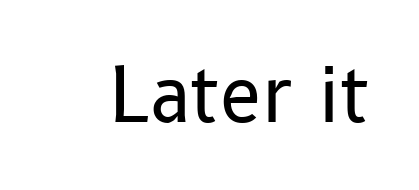
The image shows 75 px regular-weight sans-serif type, upright; set normal letter spacing, not underlined; low stroke contrast and a medium x-height.
